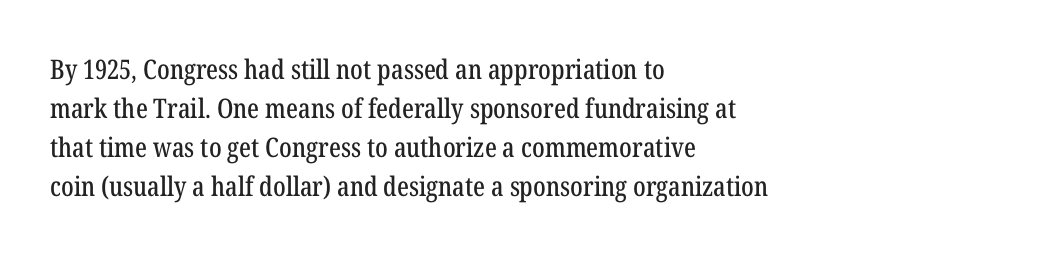
Q: Is the text italic (slanted)? A: No, it is upright.
Q: Is the text underlined? A: No.
Q: How is the paragraph aligned? A: Left-aligned.
Q: Is the spacing between letters normal or unusually wide? A: Normal.
Q: Is the spacing between lines tight, normal or loose? A: Normal.
